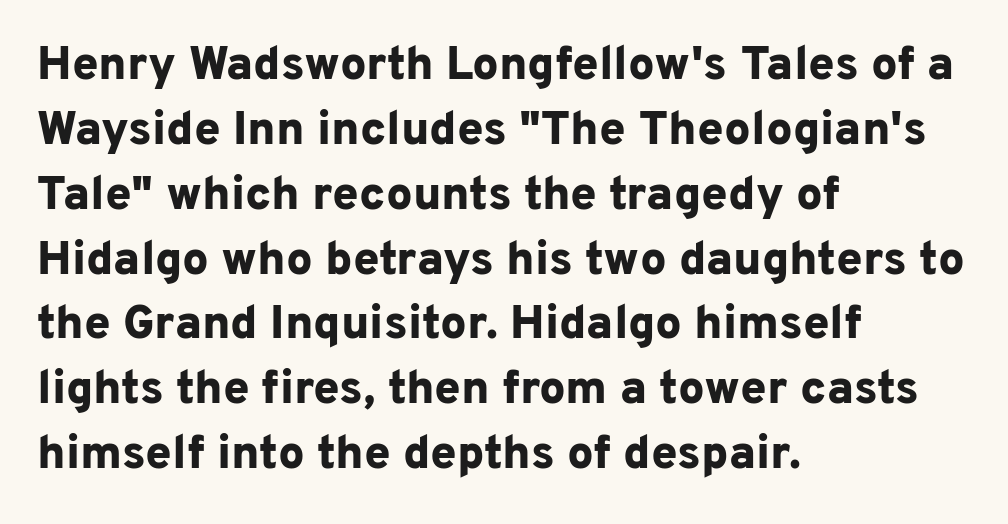
The image shows 47 px bold sans-serif type, upright; set left-aligned, normal line spacing (1.38x), normal letter spacing, not underlined; low stroke contrast and a medium x-height.
